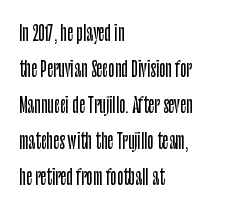
The image shows 21 px text type, upright; set left-aligned, line spacing 1.72x, normal letter spacing, not underlined.
